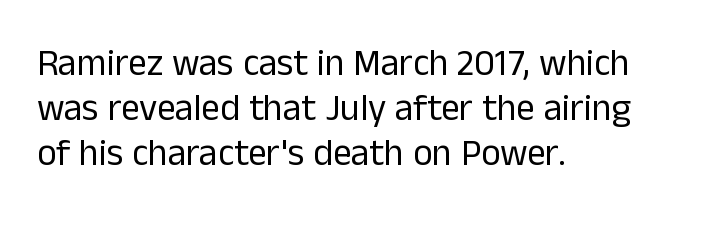
How are the letters spaced? Ordinarily, with no added tracking. A classic flush-left, rag-right setting is used for this passage. A typesetter would label this face a sans. The type sits square on the baseline with zero lean.
